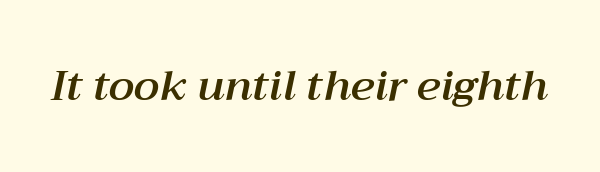
The image shows 42 px text type, italic (leaning right); set normal letter spacing, not underlined; medium stroke contrast and a medium x-height.
